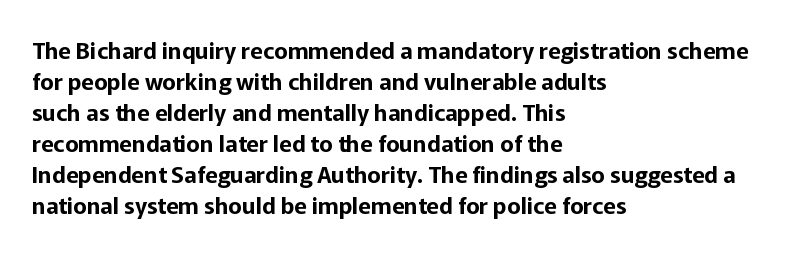
{"italic": "no", "underline": "no", "align": "left", "line_spacing": "normal", "line_spacing_ratio": 1.35, "letter_spacing": "normal", "letter_spacing_em": 0.0, "glyph_px": 23}
